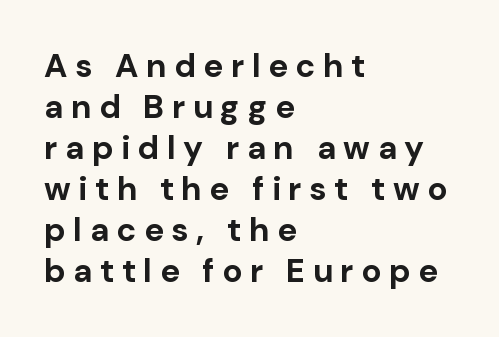
The image shows 33 px bold sans-serif type, upright; set left-aligned, line spacing 1.24x, unusually wide letter spacing (+0.23 em), not underlined; low stroke contrast and a medium x-height.
